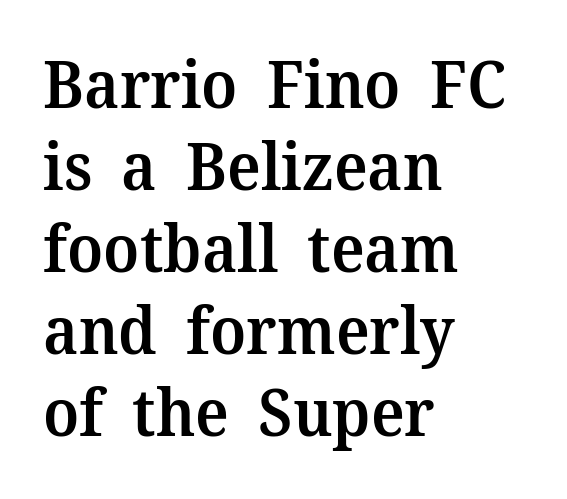
Posture: vertical. The passage shown is typed in a proportional face where columns would drift. In terms of letterform style, serifs are clearly present. A student would call this left alignment; a typographer would say flush left, rag right.
